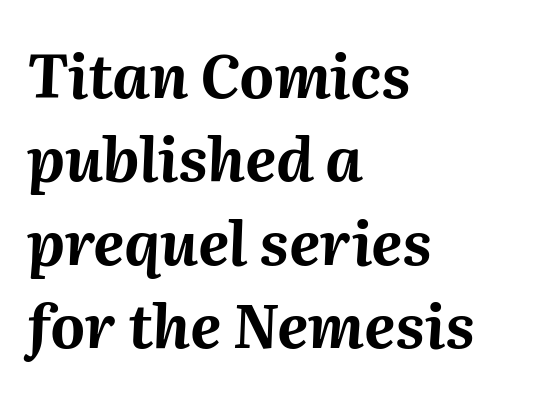
Q: Is the text bold? A: Yes.
Q: Is the text italic (slanted)? A: Yes, it leans right by about 2 degrees.
Q: Is the text underlined? A: No.
Q: How is the paragraph aligned? A: Left-aligned.
Q: Is the spacing between letters normal or unusually wide? A: Normal.
Q: Is the spacing between lines tight, normal or loose? A: Normal.
Q: Width (condensed, normal, or wide)? A: Normal.
Q: Stroke contrast? A: Medium.
Q: x-height? A: Medium.
Q: Monospaced? A: No.
